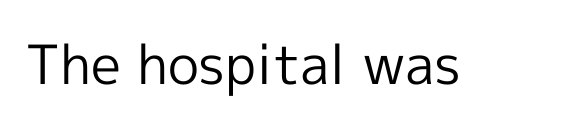
A typesetter would call this proportional, since set widths differ per character. The gaps between neighbouring characters are ordinary and unremarkable. The designer went with a sans here, leaving each stem footless. Compared with a typical body face, this is equally light or lighter still.
